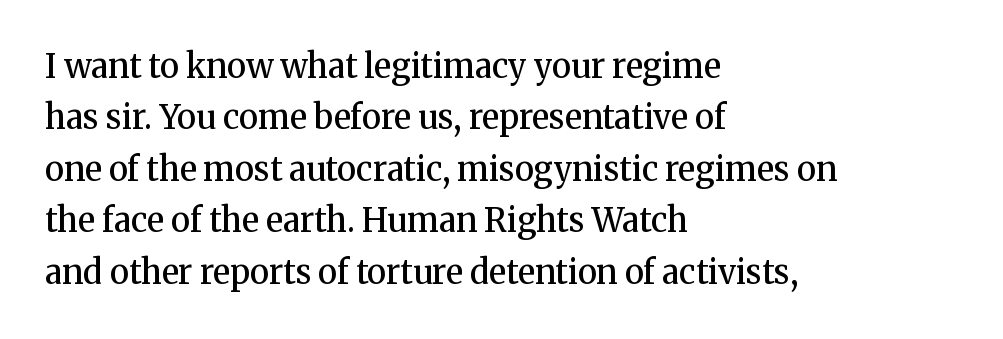
Heft: intermediate — a semibold. Look at the tracking — it's just the regular setting, nothing added. Tall strokes in this sample are plumb rather than angled. Caption: multi-line text, flush left, ragged right. Just letters on the line, the space beneath them empty. Each letter keeps its own natural width here, so spacing adapts to shape.
